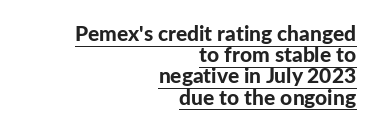
Style check: upright. Weight check: bold — yes, fully. The line-height multiplier appears low, near solid setting. Somebody hit Ctrl+U on this one — the words are underlined. Nobody touched the tracking dial on this one. In CSS terms this would be text-align: right.
